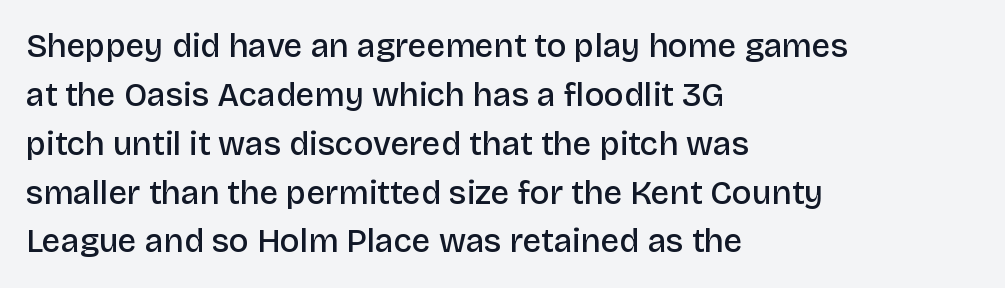
These lines keep a tight, regular rhythm from letter to letter. A typesetter would call this leading conventional body-copy spacing. Look at the bottom of the vertical strokes: they stop flat, with no serifs. The characters look somewhat weighty, a semibold short of true bold. Vertical strokes here are truly vertical.
